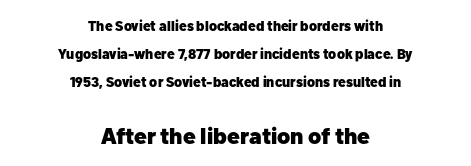
Q: Is the text bold? A: Yes.
Q: Is the text italic (slanted)? A: No, it is upright.
Q: Is the text underlined? A: No.
Q: How is the paragraph aligned? A: Centered.
Q: Is the spacing between letters normal or unusually wide? A: Normal.
Q: Is the spacing between lines tight, normal or loose? A: Loose.
Q: Which block of text is set in a larger size, the first (top) or the second (bottom)? A: The second (bottom) one.
